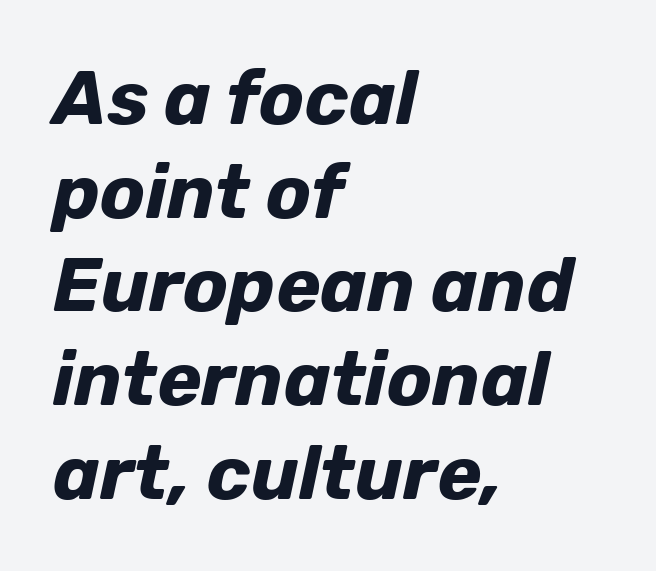
The face used here is proportionally spaced, like ordinary book or web type. The font's italic variant was chosen for this text. How would I describe the line gaps? Plain and ordinary. Visually the block forms a straight wall on the left and a jagged coastline on the right.
